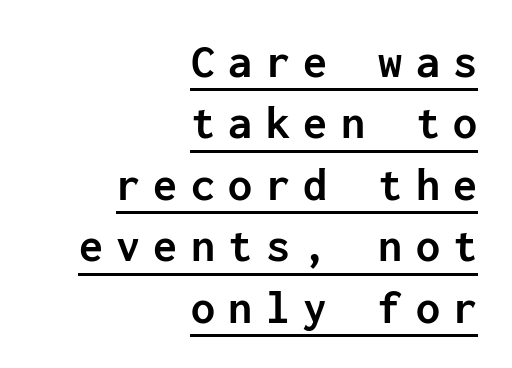
One glance says typical: line gaps are just what's usual. The sample has been set heavy, in full bold. Here the glyphs are tracked loosely, breaking word shapes into spaced letters. The ragged edge is on the left, which tells us the setting is flush right. Upright lettering throughout. Font category for this specimen: sans-serif.
